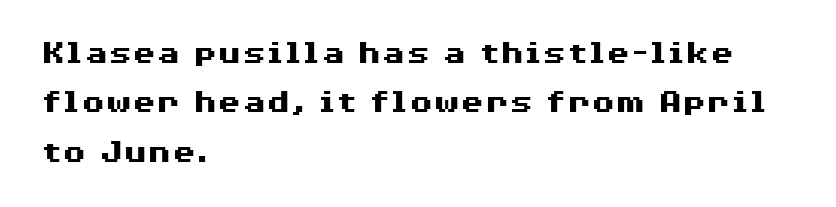
Q: Is the text bold? A: Yes.
Q: Is the text italic (slanted)? A: No, it is upright.
Q: Is the typeface a serif or a sans-serif typeface? A: Sans-serif.
Q: Is the text underlined? A: No.
Q: How is the paragraph aligned? A: Left-aligned.
Q: Is the spacing between letters normal or unusually wide? A: Normal.
Q: Is the spacing between lines tight, normal or loose? A: Normal.
Q: Width (condensed, normal, or wide)? A: Wide.
Q: Stroke contrast? A: Medium.
Q: x-height? A: Medium.
Q: Monospaced? A: No.
